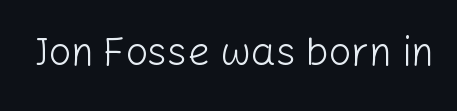
Do the characters align in a grid? No, the font is proportional. The letterforms sit shoulder to shoulder at normal distance. The typeface chosen for these lines omits serifs. Check the space under the baseline: it is left empty. Vertical stems look standard width or narrower in stroke. Designer's note — italics off, roman on.
